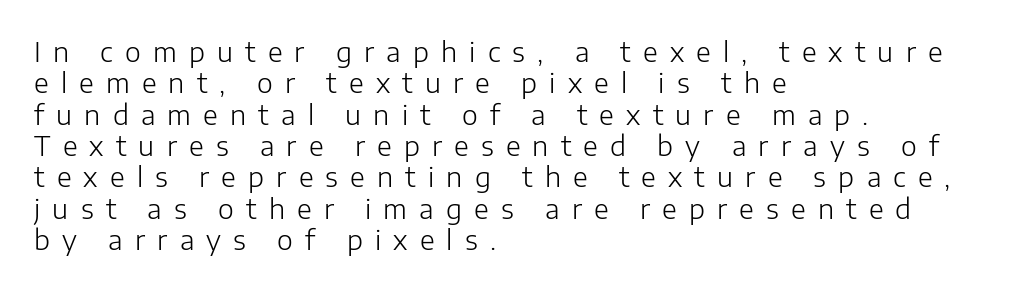
Ordinary non-slanted type is in use. Compared with a centered layout, this one pins lines to the left instead. Stroke thickness stays within the range of a standard reading face or lighter. A typesetter would call this heavily tracked-out type. Check under the words: just untouched page.
